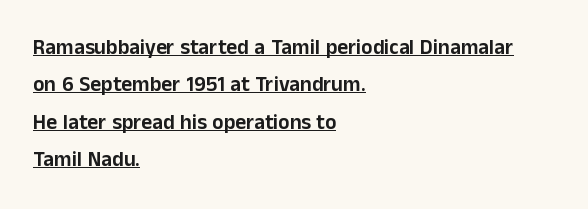
{"italic": "no", "underline": "yes", "align": "left", "line_spacing_ratio": 1.78, "letter_spacing": "normal", "letter_spacing_em": 0.0, "glyph_px": 21}
